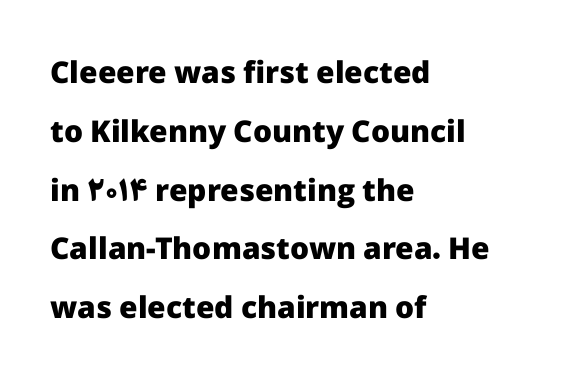
Q: Is the text bold? A: Yes.
Q: Is the text italic (slanted)? A: No, it is upright.
Q: Is the typeface a serif or a sans-serif typeface? A: Sans-serif.
Q: Is the text underlined? A: No.
Q: How is the paragraph aligned? A: Left-aligned.
Q: Is the spacing between letters normal or unusually wide? A: Normal.
Q: Is the spacing between lines tight, normal or loose? A: Loose.
Q: Width (condensed, normal, or wide)? A: Normal.
Q: Stroke contrast? A: Low.
Q: x-height? A: Medium.
Q: Monospaced? A: No.
